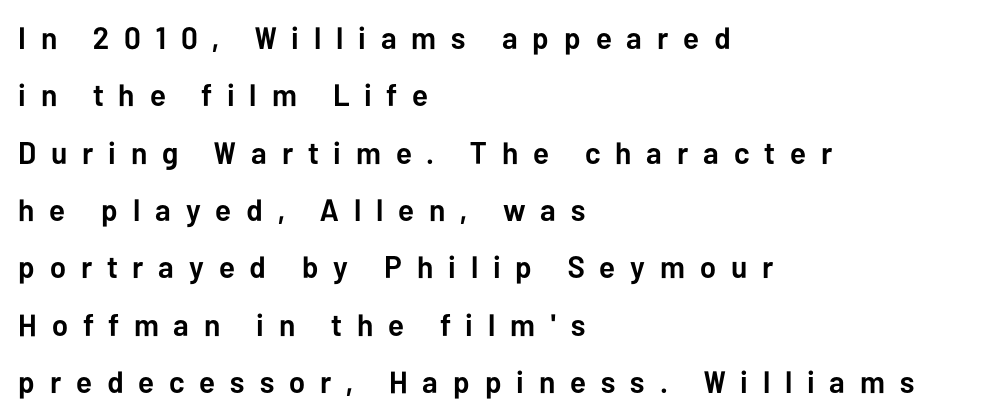
Q: Is the text bold? A: Yes.
Q: Is the text italic (slanted)? A: No, it is upright.
Q: Is the typeface a serif or a sans-serif typeface? A: Sans-serif.
Q: Is the text underlined? A: No.
Q: How is the paragraph aligned? A: Left-aligned.
Q: Is the spacing between letters normal or unusually wide? A: Unusually wide.
Q: Width (condensed, normal, or wide)? A: Normal.
Q: Stroke contrast? A: Low.
Q: x-height? A: Medium.
Q: Monospaced? A: No.
